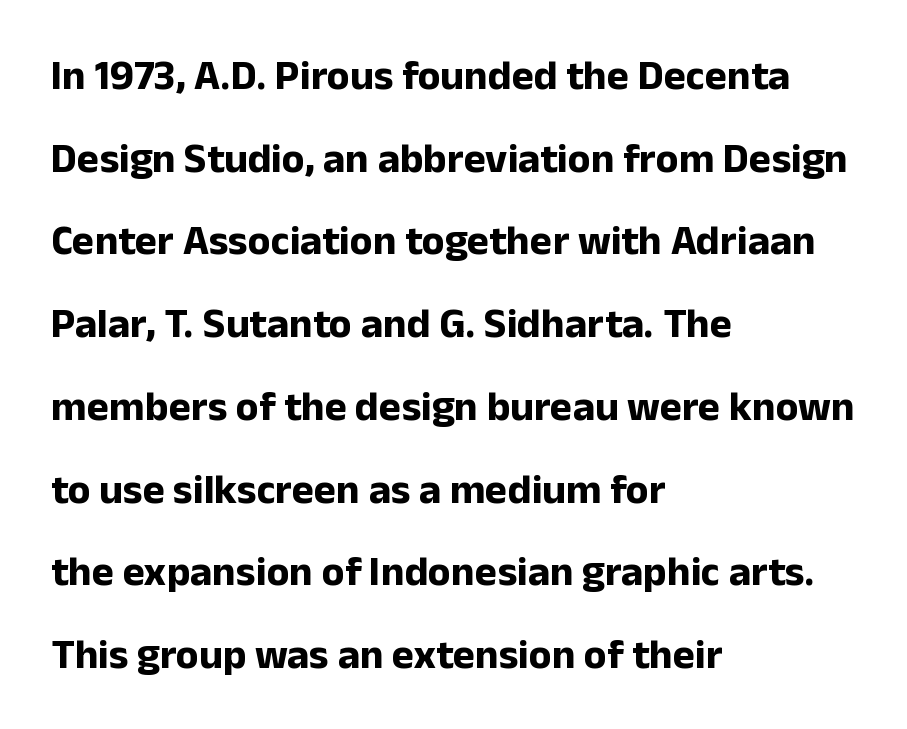
You could call the tracking neutral — neither tight nor loose. Decoration check: the copy has no underline. The typesetter chose a ragged-right arrangement here. This is heavy type, rendered in bold.
